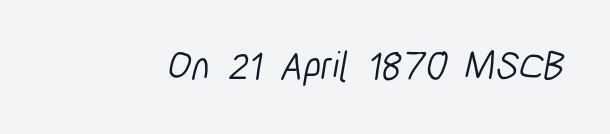
Q: Is the text bold? A: No.
Q: Is the typeface a serif or a sans-serif typeface? A: Sans-serif.
Q: Is the text underlined? A: No.
Q: Is the spacing between letters normal or unusually wide? A: Normal.
Q: Width (condensed, normal, or wide)? A: Condensed.
Q: Stroke contrast? A: Low.
Q: x-height? A: Medium.
Q: Monospaced? A: No.
